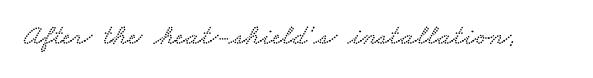
{"serif": "yes", "width": "wide", "stroke_contrast": "low", "x_height": "small", "monospaced": "no", "underline": "no", "letter_spacing": "normal", "letter_spacing_em": 0.0, "glyph_px": 29}
